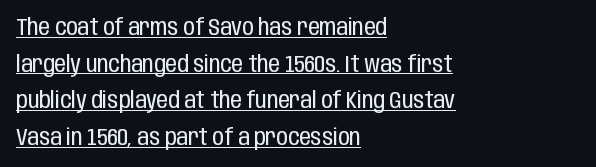
Regarding leading, the lines here are spaced in the standard way. Observe the ordinary spacing: letters are neighbours, not strangers. Weight: regular or lighter. The specimen includes a rule beneath the text block's lines. These lines were composed using upright roman letters.
